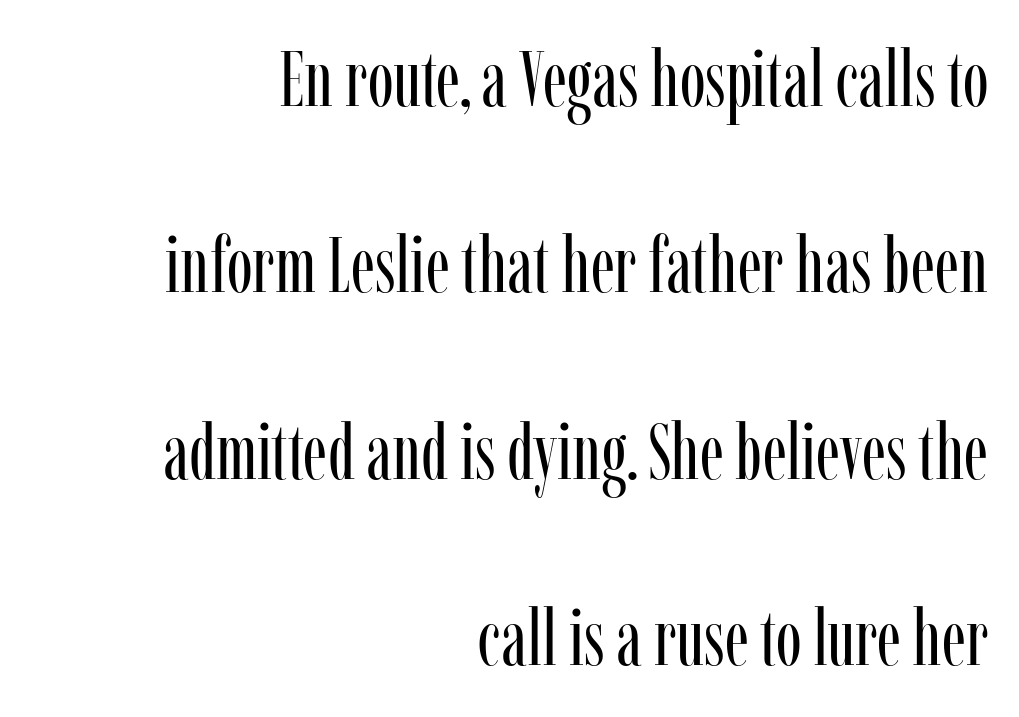
The image shows 78 px regular-weight, condensed serif type, upright; set right-aligned, loose line spacing (2.39x), normal letter spacing, not underlined; low stroke contrast and a medium x-height.
